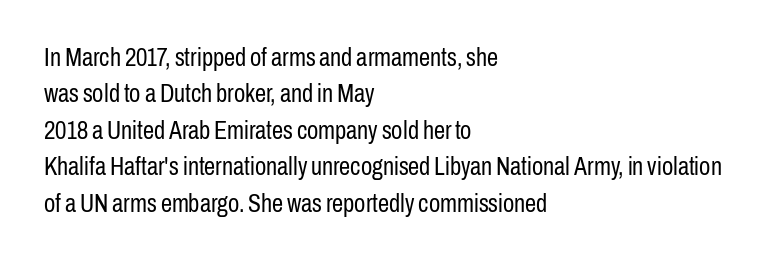
In terms of posture, this sample is upright. The passage shown has conventional tracking throughout. The zone under the glyphs is completely vacant. The lines are quadded left. These glyphs show unthickened strokes, regular width or finer. Rows of type keep a routine distance in the vertical direction.
